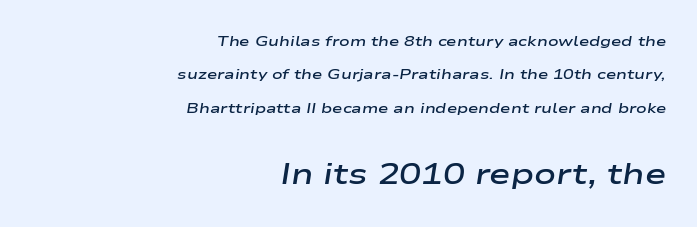
Q: Is the text bold? A: Semi-bold.
Q: Is the text italic (slanted)? A: Yes, it leans right by about 9 degrees.
Q: Is the text underlined? A: No.
Q: How is the paragraph aligned? A: Right-aligned.
Q: Is the spacing between letters normal or unusually wide? A: Normal.
Q: Is the spacing between lines tight, normal or loose? A: Loose.
Q: Which block of text is set in a larger size, the first (top) or the second (bottom)? A: The second (bottom) one.
Q: Width (condensed, normal, or wide)? A: Wide.
Q: Stroke contrast? A: Low.
Q: x-height? A: Medium.
Q: Monospaced? A: No.
